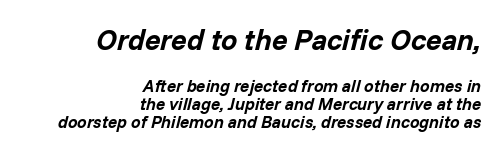
{"italic": "yes", "lean": "right", "slant_degrees": 14, "bold": "yes", "weight": "bold", "width": "normal", "stroke_contrast": "low", "x_height": "medium", "monospaced": "no", "underline": "no", "align": "right", "line_spacing": "tight", "line_spacing_ratio": 1.06, "letter_spacing": "normal", "letter_spacing_em": 0.0, "larger_block": "first", "size_ratio": 1.71, "glyph_px": 29}
